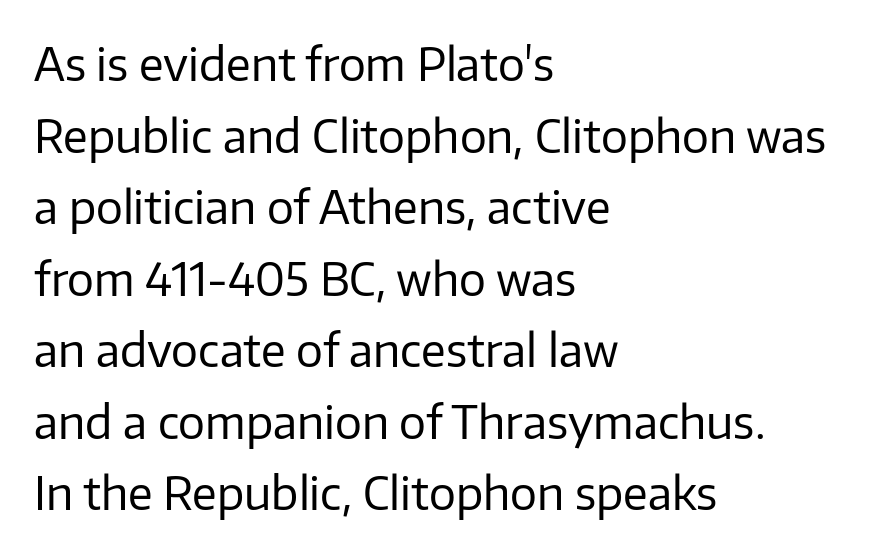
Q: Is the text bold? A: No.
Q: Is the text italic (slanted)? A: No, it is upright.
Q: Is the typeface a serif or a sans-serif typeface? A: Sans-serif.
Q: Is the text underlined? A: No.
Q: How is the paragraph aligned? A: Left-aligned.
Q: Is the spacing between letters normal or unusually wide? A: Normal.
Q: Is the spacing between lines tight, normal or loose? A: Normal.
Q: Width (condensed, normal, or wide)? A: Normal.
Q: Stroke contrast? A: Low.
Q: x-height? A: Medium.
Q: Monospaced? A: No.
